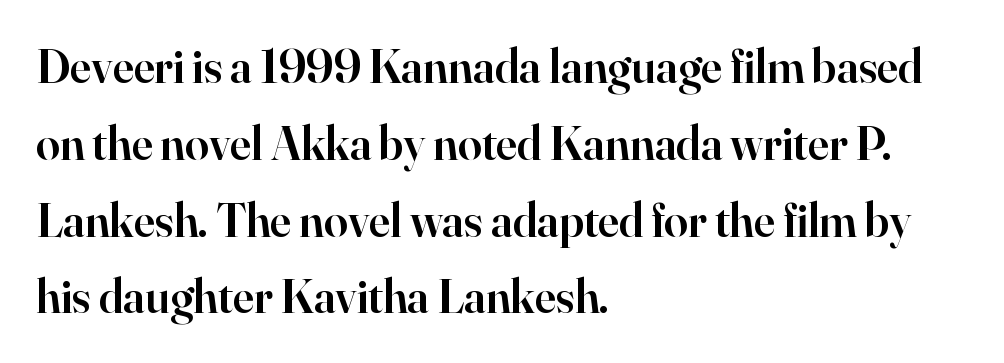
Q: Is the text bold? A: Semi-bold.
Q: Is the text italic (slanted)? A: No, it is upright.
Q: Is the typeface a serif or a sans-serif typeface? A: Serif.
Q: Is the text underlined? A: No.
Q: How is the paragraph aligned? A: Left-aligned.
Q: Is the spacing between letters normal or unusually wide? A: Normal.
Q: Is the spacing between lines tight, normal or loose? A: Normal.
Q: Width (condensed, normal, or wide)? A: Normal.
Q: Stroke contrast? A: High.
Q: x-height? A: Small.
Q: Monospaced? A: No.
